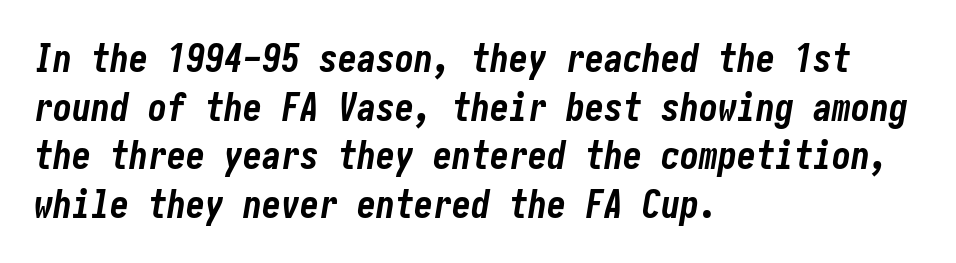
{"italic": "yes", "lean": "right", "slant_degrees": 10, "bold": "yes", "weight": "bold", "width": "condensed", "stroke_contrast": "low", "x_height": "medium", "underline": "no", "align": "left", "line_spacing": "normal", "line_spacing_ratio": 1.28, "letter_spacing": "normal", "letter_spacing_em": 0.0, "glyph_px": 38}
